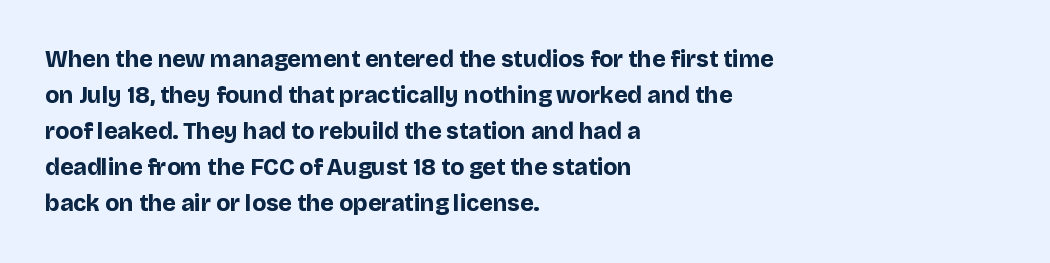
{"italic": "no", "bold": "yes", "underline": "no", "align": "left", "line_spacing": "normal", "line_spacing_ratio": 1.56, "letter_spacing": "normal", "letter_spacing_em": 0.0, "glyph_px": 23}
